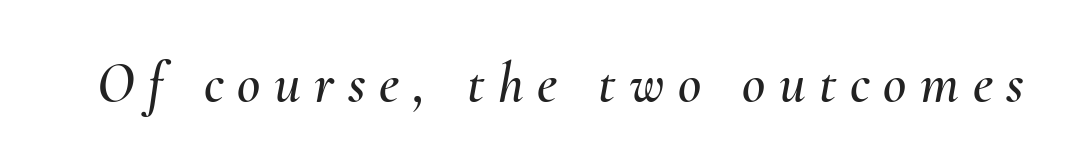
The image shows 57 px text type, italic (leaning right); set unusually wide letter spacing (+0.24 em), not underlined; medium stroke contrast and a small x-height.
